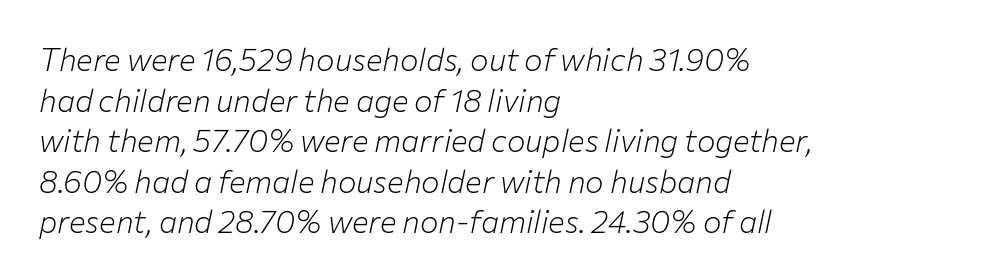
{"italic": "yes", "lean": "right", "slant_degrees": 12, "bold": "no", "weight": "light", "width": "normal", "stroke_contrast": "low", "x_height": "medium", "monospaced": "no", "underline": "no", "align": "left", "line_spacing": "normal", "line_spacing_ratio": 1.31, "letter_spacing": "normal", "letter_spacing_em": 0.0, "glyph_px": 31}
